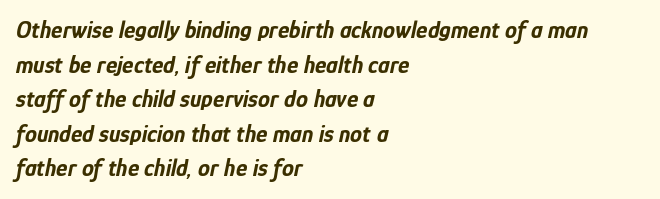
The paragraph has a hard left edge and a soft right edge. You could call the tracking neutral — neither tight nor loose. Just letters on the line, the space beneath them empty. When letters slant like this, we call the style italic. Quick note: interline space is typical. What weight is shown? A full bold with thick strokes.
